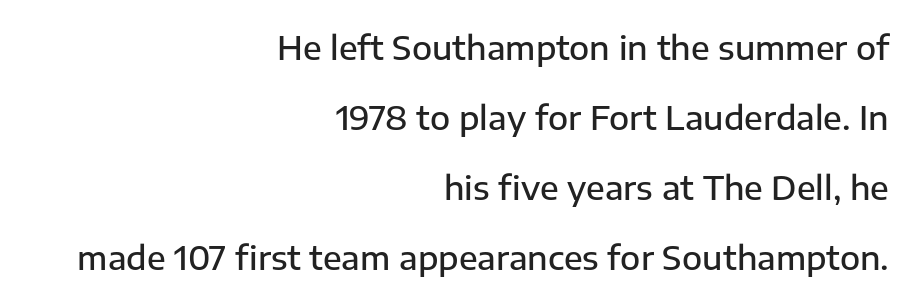
Q: Is the text bold? A: Semi-bold.
Q: Is the text italic (slanted)? A: No, it is upright.
Q: Is the typeface a serif or a sans-serif typeface? A: Sans-serif.
Q: Is the text underlined? A: No.
Q: How is the paragraph aligned? A: Right-aligned.
Q: Is the spacing between letters normal or unusually wide? A: Normal.
Q: Is the spacing between lines tight, normal or loose? A: Loose.
Q: Width (condensed, normal, or wide)? A: Normal.
Q: Stroke contrast? A: Low.
Q: x-height? A: Medium.
Q: Monospaced? A: No.
